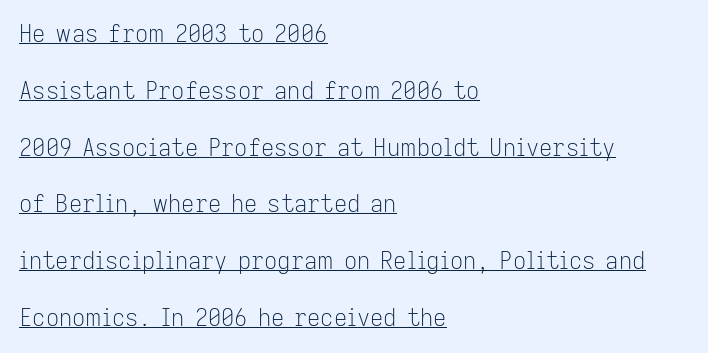
The image shows 23 px text type, upright; set left-aligned, loose line spacing (2.47x), normal letter spacing, underlined.
